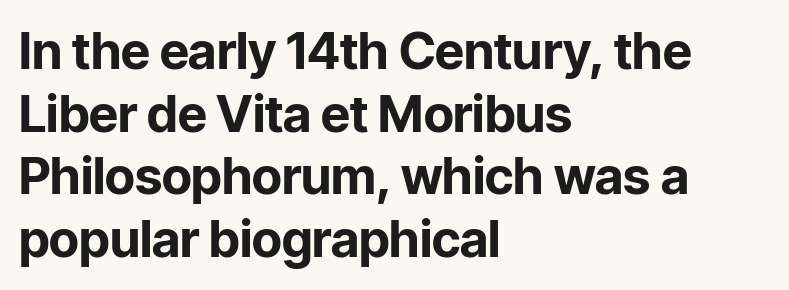
Summary of weight: heavy, a full bold. Check where the strokes stop: nothing finishes them off — pure sans. Letter spacing: default. Each line starts at the same left margin while the right side varies. Nope, not italic — everything's standing straight. These lines are rendered in a variable-pitch font.
